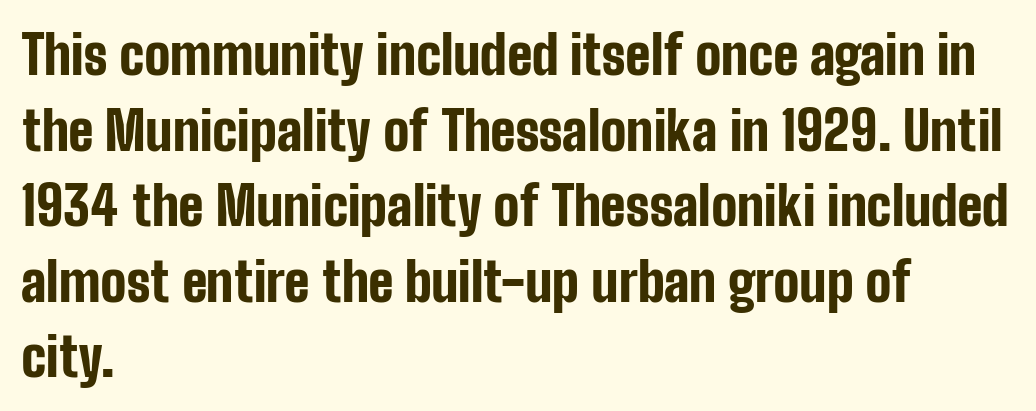
The rendering uses natural spacing where letterforms have individual widths. Stroke terminals: plain, sans-serif. The ragged edge is on the right, which tells us the setting is flush left. Heavy, bold letterforms. Clear beneath every line of the passage.
